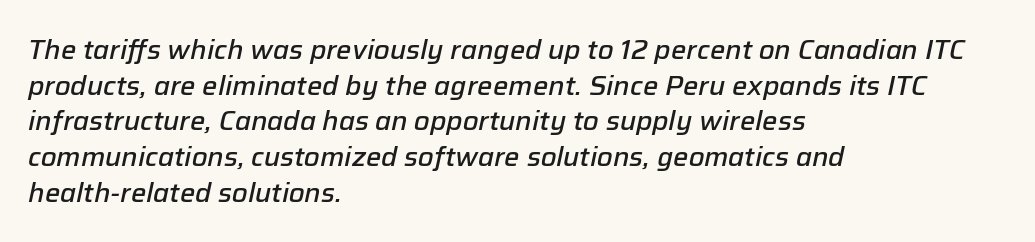
{"italic": "yes", "lean": "right", "slant_degrees": 12, "bold": "semi", "underline": "no", "align": "left", "line_spacing": "normal", "line_spacing_ratio": 1.32, "letter_spacing": "normal", "letter_spacing_em": 0.0, "glyph_px": 27}
